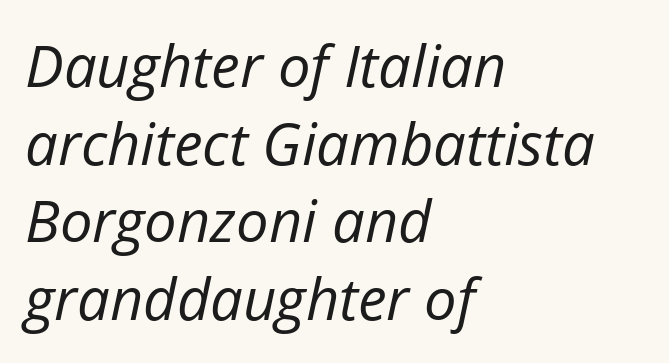
{"italic": "yes", "lean": "right", "slant_degrees": 12, "bold": "no", "weight": "regular", "width": "normal", "stroke_contrast": "low", "x_height": "medium", "monospaced": "no", "underline": "no", "align": "left", "line_spacing": "normal", "line_spacing_ratio": 1.34, "letter_spacing": "normal", "letter_spacing_em": 0.0, "glyph_px": 58}
